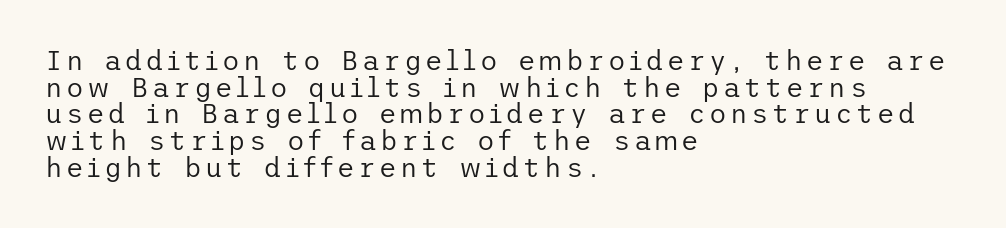
{"italic": "no", "bold": "no", "underline": "no", "align": "left", "line_spacing": "tight", "line_spacing_ratio": 0.99, "glyph_px": 27}
